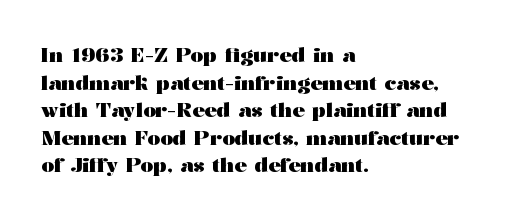
The image shows 20 px bold type, upright; set left-aligned, normal line spacing (1.38x), normal letter spacing, not underlined.
